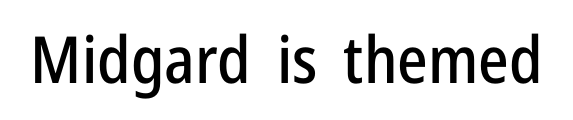
{"serif": "no", "italic": "no", "width": "condensed", "stroke_contrast": "low", "x_height": "medium", "monospaced": "no", "underline": "no", "letter_spacing": "normal", "letter_spacing_em": 0.0, "glyph_px": 65}
